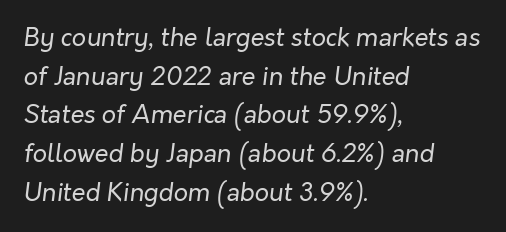
The image shows 25 px text type, italic (leaning right); set left-aligned, normal line spacing (1.55x), normal letter spacing, not underlined.
